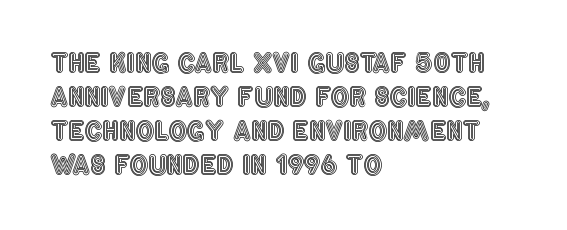
The image shows 26 px text type, upright; set left-aligned, normal line spacing (1.31x), normal letter spacing, not underlined.
